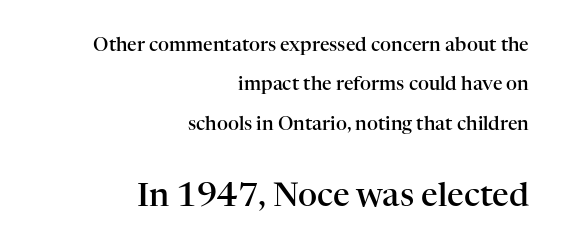
{"serif": "yes", "italic": "no", "bold": "semi", "weight": "semibold", "width": "normal", "stroke_contrast": "high", "x_height": "medium", "monospaced": "no", "underline": "no", "align": "right", "line_spacing": "loose", "line_spacing_ratio": 2.07, "letter_spacing": "normal", "letter_spacing_em": 0.0, "larger_block": "second", "size_ratio": 1.74, "glyph_px": 33}
